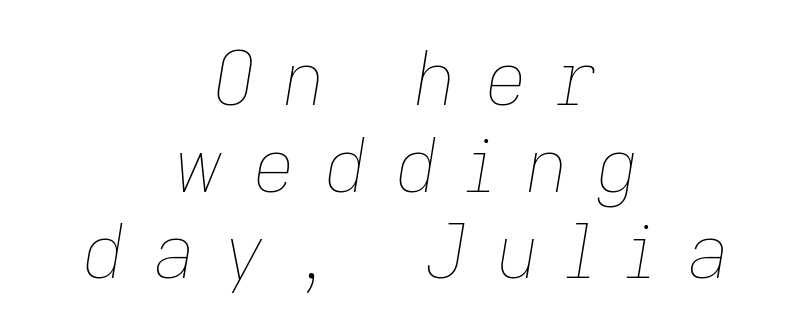
No extra ink here — the face is not bold. Check under the words: just untouched page. Designer's note — italics engaged. The whitespace from short lines is split evenly between both sides.
